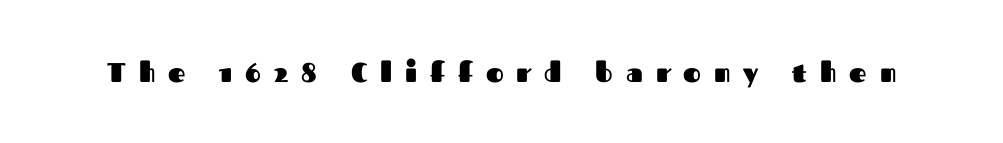
Q: Is the text bold? A: Yes.
Q: Is the text italic (slanted)? A: No, it is upright.
Q: Is the text underlined? A: No.
Q: Is the spacing between letters normal or unusually wide? A: Unusually wide.
